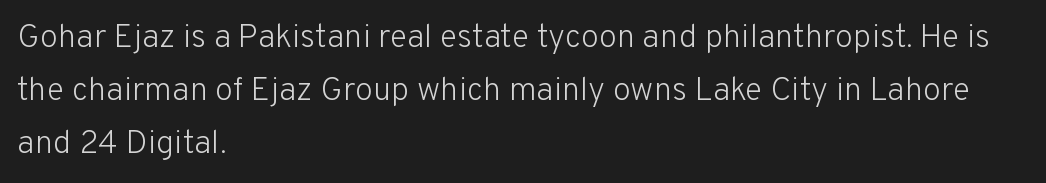
The image shows 33 px light sans-serif type, upright; set left-aligned, normal line spacing (1.6x), normal letter spacing, not underlined; low stroke contrast and a medium x-height.
